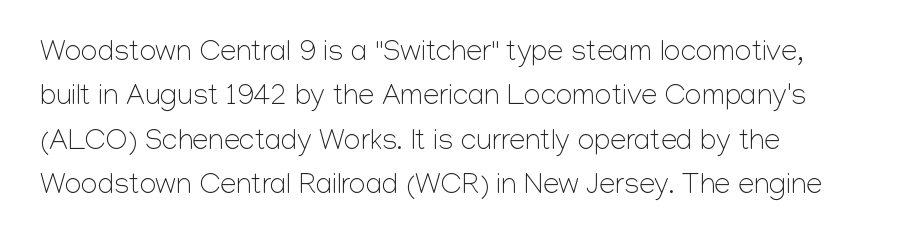
Characters remain perfectly vertical along every line. What kind of face is this? One without serifs — a sans. Short note: letters normally spaced. Nothing heavy about these letters — not bold at all.
